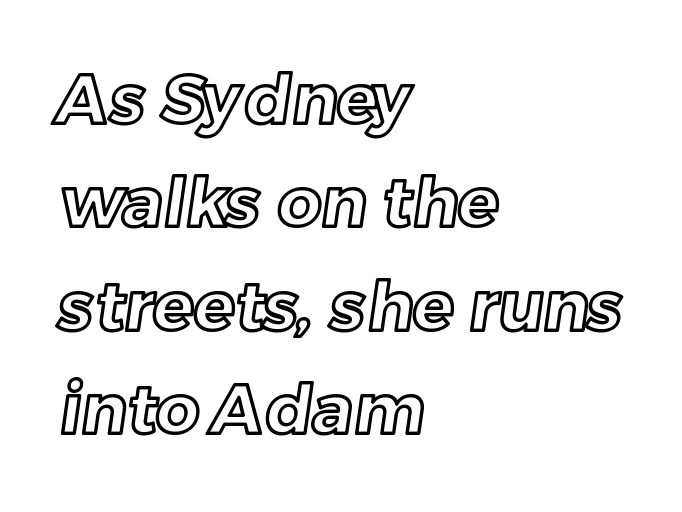
{"width": "normal", "x_height": "medium", "monospaced": "no", "underline": "no", "align": "left", "line_spacing": "normal", "line_spacing_ratio": 1.52, "letter_spacing": "normal", "letter_spacing_em": 0.0, "glyph_px": 68}
